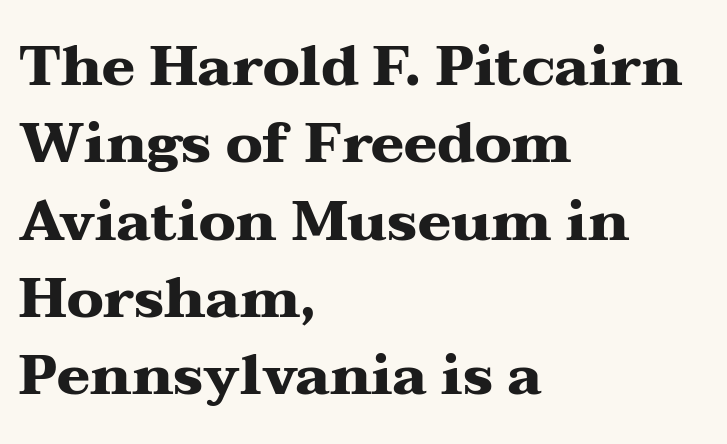
In terms of letterspacing, this is plain default setting. Each letter's strokes conclude with small projecting serifs. The letters advance in unequal steps, a hallmark of proportional type. Glance below the letters and you will spot only blank space. Line beginnings align vertically; line endings do not. Italic: no, the glyphs are upright roman.
